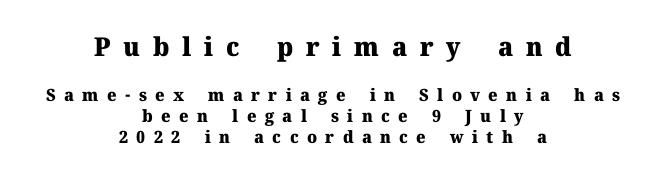
Q: Is the text bold? A: Yes.
Q: Is the text italic (slanted)? A: No, it is upright.
Q: Is the text underlined? A: No.
Q: How is the paragraph aligned? A: Centered.
Q: Is the spacing between letters normal or unusually wide? A: Unusually wide.
Q: Is the spacing between lines tight, normal or loose? A: Normal.
Q: Which block of text is set in a larger size, the first (top) or the second (bottom)? A: The first (top) one.
